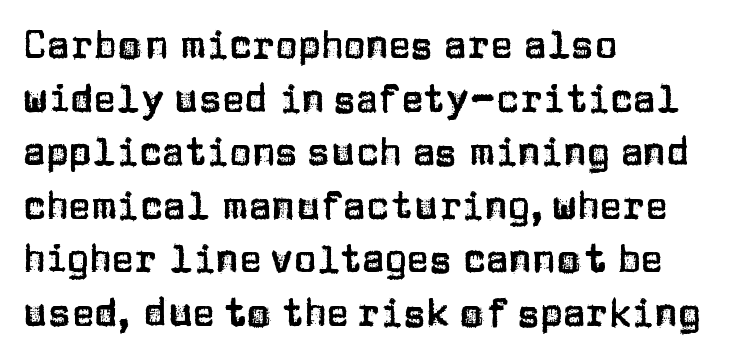
The image shows 38 px sans-serif type, upright; set left-aligned, normal line spacing (1.41x), normal letter spacing, not underlined; low stroke contrast and a large x-height.
